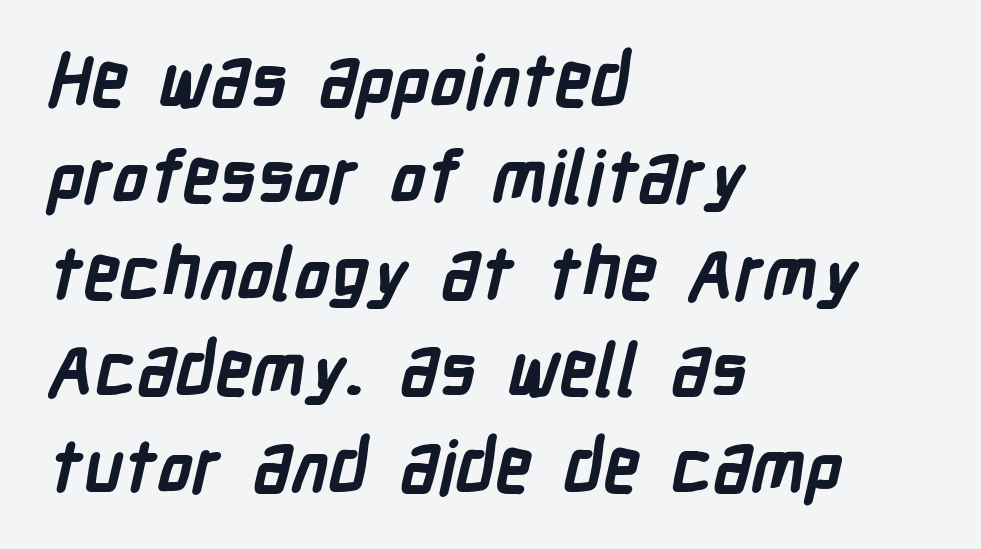
{"serif": "no", "bold": "yes", "weight": "semibold", "width": "condensed", "stroke_contrast": "low", "x_height": "medium", "monospaced": "no", "underline": "no", "align": "left", "line_spacing": "normal", "line_spacing_ratio": 1.34, "letter_spacing": "normal", "letter_spacing_em": 0.0, "glyph_px": 72}
